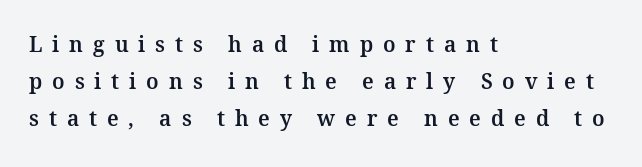
The image shows 21 px text type, upright; set left-aligned, line spacing 1.76x, unusually wide letter spacing (+0.47 em), not underlined.
